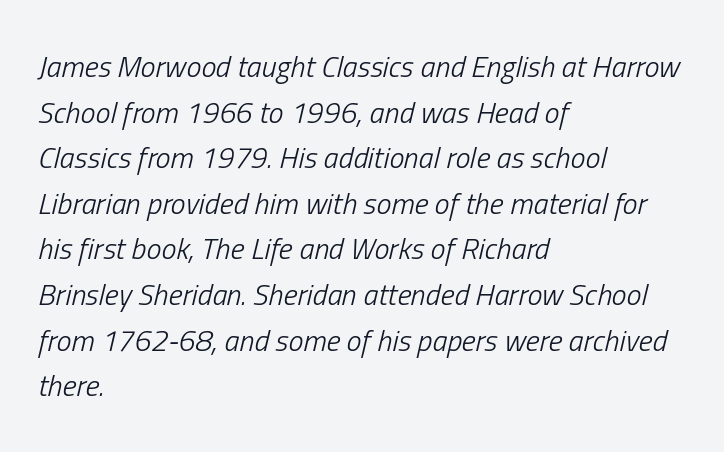
Q: Is the text bold? A: No.
Q: Is the text italic (slanted)? A: Yes, it leans right by about 13 degrees.
Q: Is the text underlined? A: No.
Q: How is the paragraph aligned? A: Left-aligned.
Q: Is the spacing between letters normal or unusually wide? A: Normal.
Q: Is the spacing between lines tight, normal or loose? A: Normal.
Q: Width (condensed, normal, or wide)? A: Condensed.
Q: Stroke contrast? A: Low.
Q: x-height? A: Medium.
Q: Monospaced? A: No.
